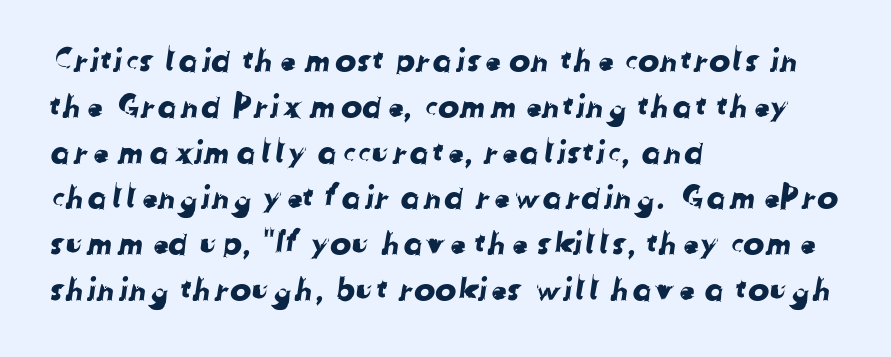
The image shows 32 px sans-serif type; set left-aligned, normal line spacing (1.43x), normal letter spacing, not underlined; low stroke contrast and a medium x-height.
